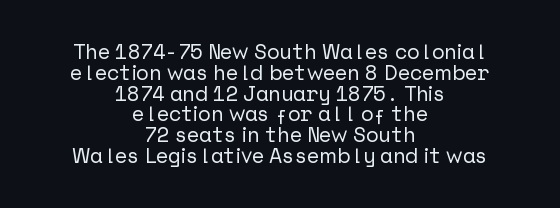
Q: Is the text italic (slanted)? A: No, it is upright.
Q: Is the text underlined? A: No.
Q: How is the paragraph aligned? A: Centered.
Q: Is the spacing between letters normal or unusually wide? A: Normal.
Q: Is the spacing between lines tight, normal or loose? A: Tight.
